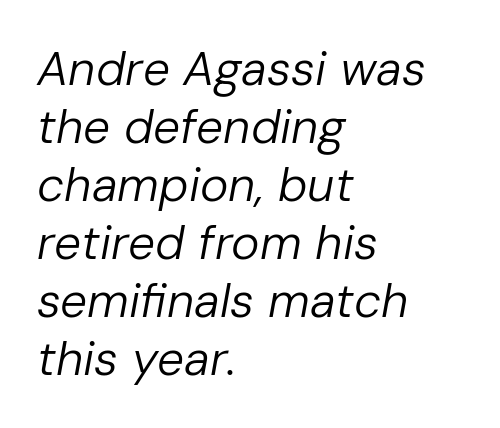
Looks like regular typesetting: each glyph gets only the width it needs. The rendering keeps characters at their native spacing. In CSS terms this would be text-align: left. Unbolded letterforms with no extra heft. Tall strokes in this sample are angled rather than plumb. The passage shown is not underscored anywhere.
